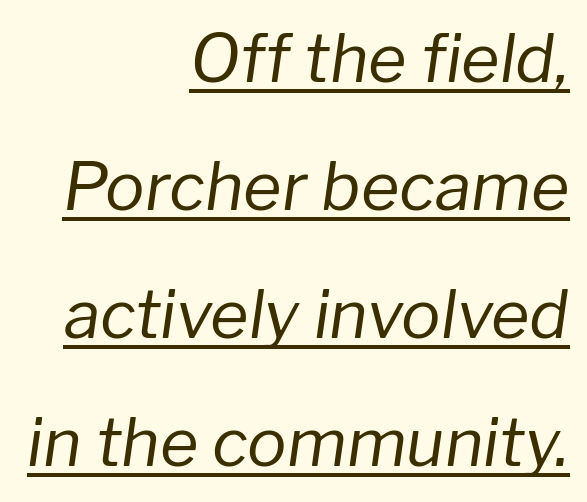
Q: Is the text bold? A: No.
Q: Is the text italic (slanted)? A: Yes, it leans right by about 8 degrees.
Q: Is the text underlined? A: Yes.
Q: How is the paragraph aligned? A: Right-aligned.
Q: Is the spacing between letters normal or unusually wide? A: Normal.
Q: Is the spacing between lines tight, normal or loose? A: Loose.
Q: Width (condensed, normal, or wide)? A: Normal.
Q: Stroke contrast? A: Low.
Q: x-height? A: Medium.
Q: Monospaced? A: No.
